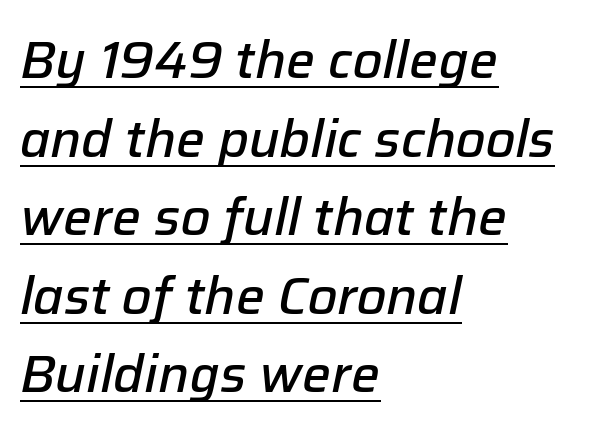
{"italic": "yes", "lean": "right", "slant_degrees": 12, "bold": "semi", "weight": "semibold", "width": "normal", "stroke_contrast": "low", "x_height": "medium", "monospaced": "no", "underline": "yes", "align": "left", "line_spacing": "normal", "line_spacing_ratio": 1.54, "letter_spacing": "normal", "letter_spacing_em": 0.0, "glyph_px": 51}
